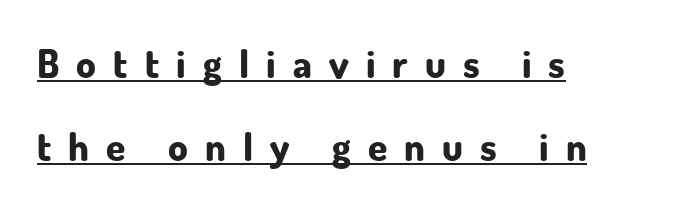
{"serif": "no", "italic": "no", "bold": "yes", "weight": "bold", "width": "normal", "stroke_contrast": "low", "x_height": "small", "monospaced": "no", "underline": "yes", "align": "left", "line_spacing": "loose", "line_spacing_ratio": 2.12, "letter_spacing": "wide", "letter_spacing_em": 0.44, "glyph_px": 39}
